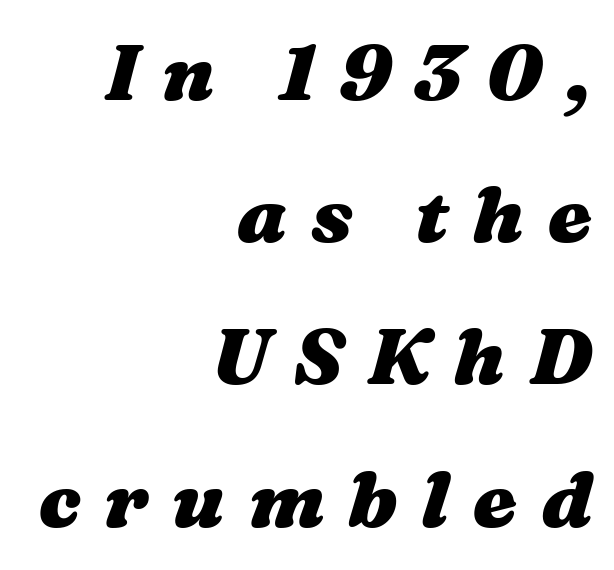
{"italic": "yes", "lean": "right", "slant_degrees": 16, "bold": "yes", "weight": "heavy", "width": "wide", "stroke_contrast": "medium", "x_height": "medium", "monospaced": "no", "underline": "no", "align": "right", "line_spacing_ratio": 1.8, "letter_spacing": "wide", "letter_spacing_em": 0.3, "glyph_px": 79}
